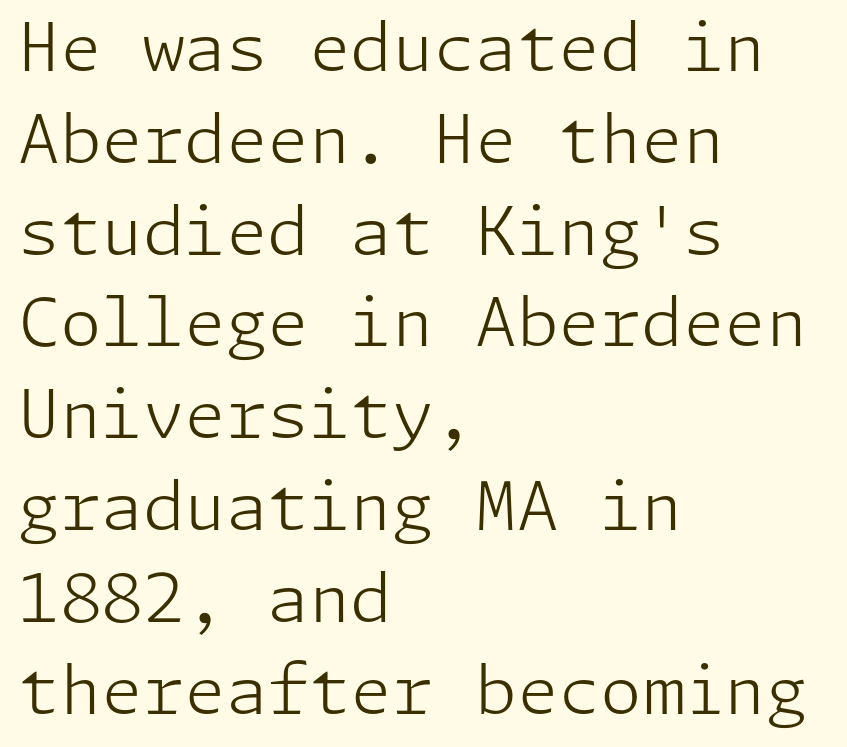
{"serif": "no", "italic": "no", "bold": "no", "weight": "light", "width": "normal", "stroke_contrast": "low", "x_height": "medium", "underline": "no", "align": "left", "line_spacing": "normal", "line_spacing_ratio": 1.37, "letter_spacing": "normal", "letter_spacing_em": 0.0, "glyph_px": 67}
